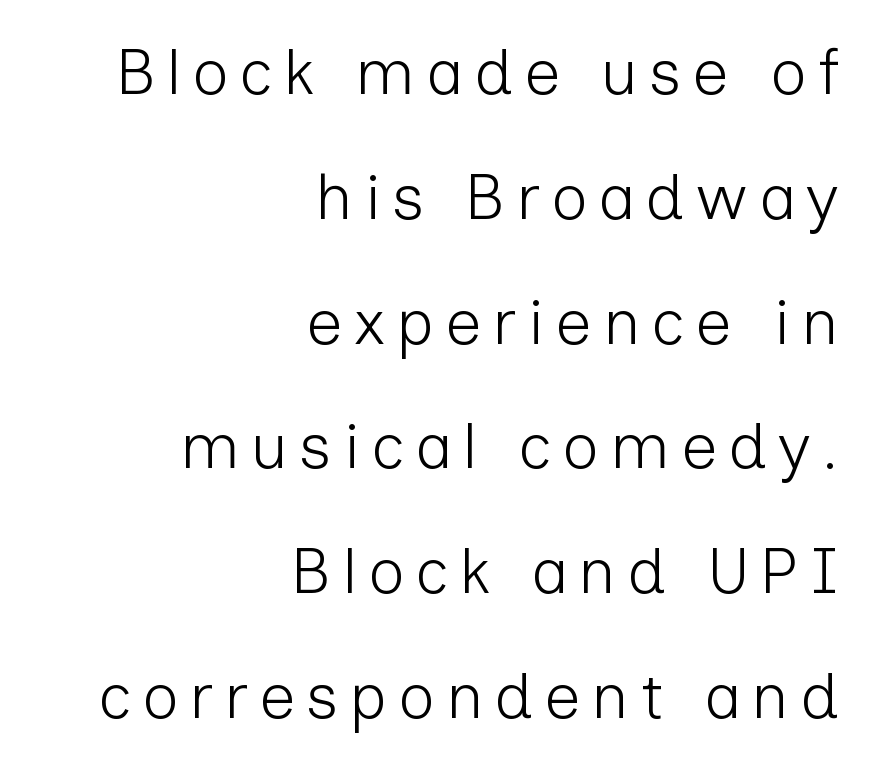
The paragraph has a hard right edge and a soft left edge. You could not count columns in this text — the font is proportionally spaced. Unlike a traditional serif, this face leaves its strokes unadorned. Italic? Not at all — the glyphs are vertical. The font is comparable to plain body text, perhaps lighter.
